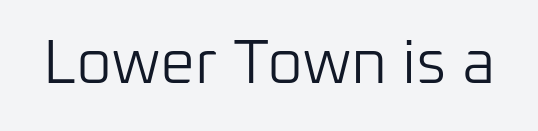
Look at the tracking — it's just the regular setting, nothing added. Proportional: the letters do not fall into vertical columns. Nothing heavy about these letters — not bold at all. The axis of the letterforms is exactly vertical.
